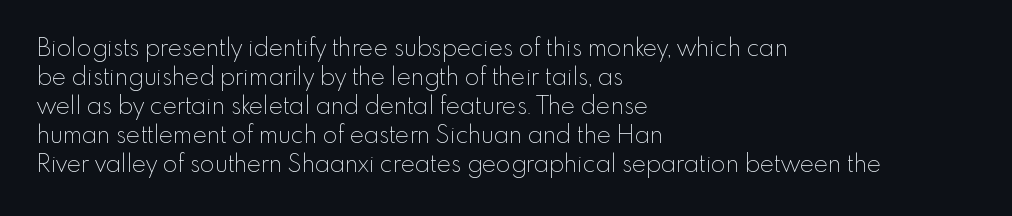
The image shows 24 px text type, upright; set left-aligned, line spacing 1.21x, normal letter spacing, not underlined.
